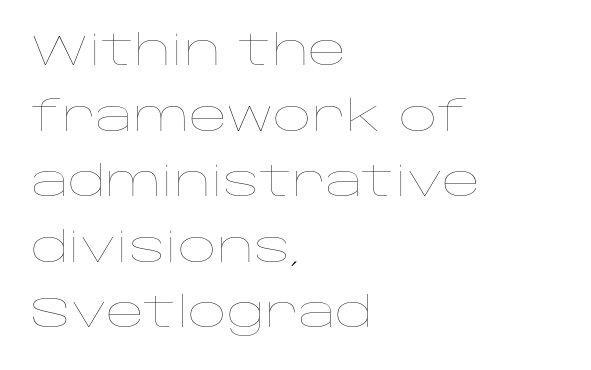
Here the designer chose a conventional face with non-uniform glyph widths. In terms of leading, this rendering sits right in the middle. Nope, not italic — everything's standing straight. Caption: multi-line text, flush left, ragged right.
